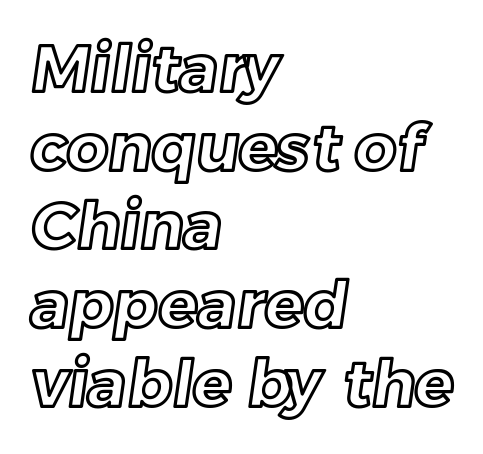
{"width": "normal", "x_height": "medium", "monospaced": "no", "underline": "no", "align": "left", "line_spacing_ratio": 1.21, "letter_spacing": "normal", "letter_spacing_em": 0.0, "glyph_px": 65}
